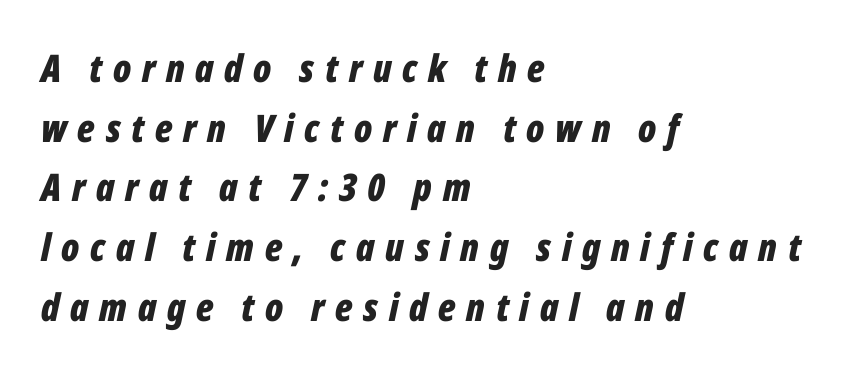
Q: Is the text bold? A: Yes.
Q: Is the text italic (slanted)? A: Yes, it leans right by about 12 degrees.
Q: Is the text underlined? A: No.
Q: How is the paragraph aligned? A: Left-aligned.
Q: Is the spacing between letters normal or unusually wide? A: Unusually wide.
Q: Is the spacing between lines tight, normal or loose? A: Normal.
Q: Width (condensed, normal, or wide)? A: Condensed.
Q: Stroke contrast? A: Low.
Q: x-height? A: Medium.
Q: Monospaced? A: No.
